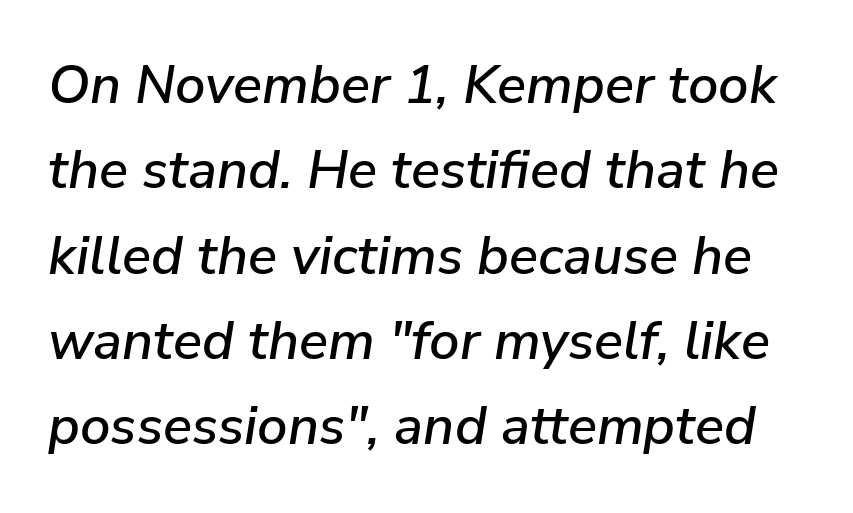
Q: Is the text italic (slanted)? A: Yes, it leans right by about 9 degrees.
Q: Is the text underlined? A: No.
Q: Is the spacing between letters normal or unusually wide? A: Normal.
Q: Is the spacing between lines tight, normal or loose? A: Normal.
Q: Width (condensed, normal, or wide)? A: Normal.
Q: Stroke contrast? A: Low.
Q: x-height? A: Medium.
Q: Monospaced? A: No.
